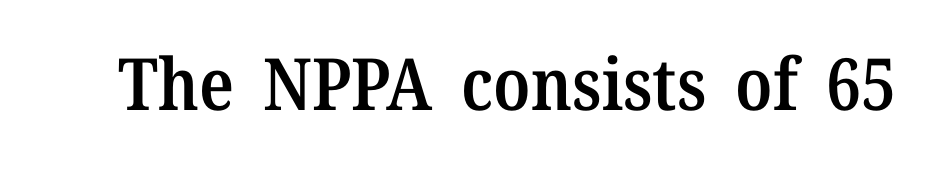
The image shows 72 px semibold serif type, upright; set normal letter spacing, not underlined; medium stroke contrast and a medium x-height.
